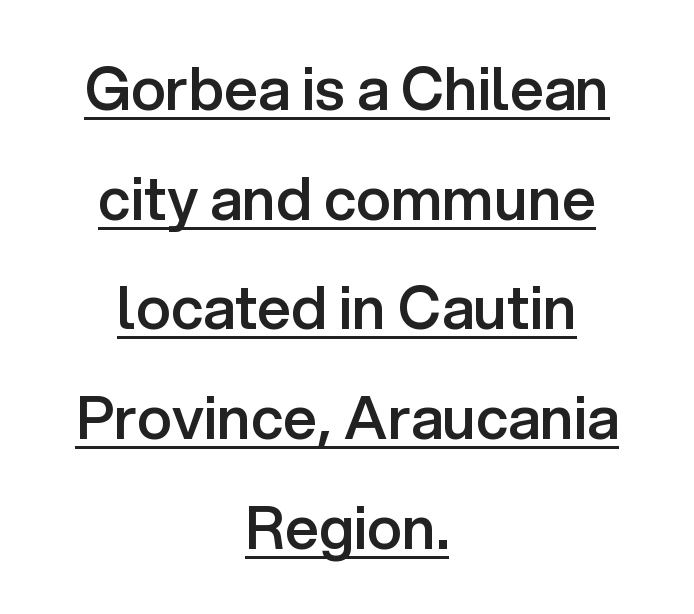
Q: Is the text bold? A: Semi-bold.
Q: Is the text italic (slanted)? A: No, it is upright.
Q: Is the typeface a serif or a sans-serif typeface? A: Sans-serif.
Q: Is the text underlined? A: Yes.
Q: How is the paragraph aligned? A: Centered.
Q: Is the spacing between letters normal or unusually wide? A: Normal.
Q: Width (condensed, normal, or wide)? A: Normal.
Q: Stroke contrast? A: Low.
Q: x-height? A: Medium.
Q: Monospaced? A: No.
